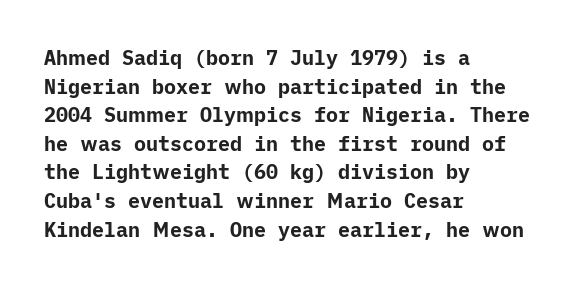
This sample uses an upright cut, with every glyph sitting square on the baseline. Only glyphs here, with clear space below each row. Visually the block forms a straight wall on the left and a jagged coastline on the right. Its strokes are broad and dark, the hallmark of bold type. This block has exactly the height ordinary leading produces. The passage shown has conventional tracking throughout.
